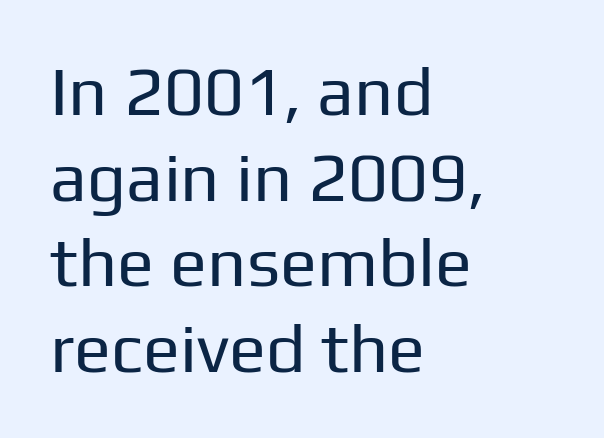
Note: no serifs on the glyphs. The space beneath each line is pristine and unruled. This rendering leaves character spacing at its baseline value. Proportional: the letters do not fall into vertical columns. A student would call this left alignment; a typographer would say flush left, rag right.
